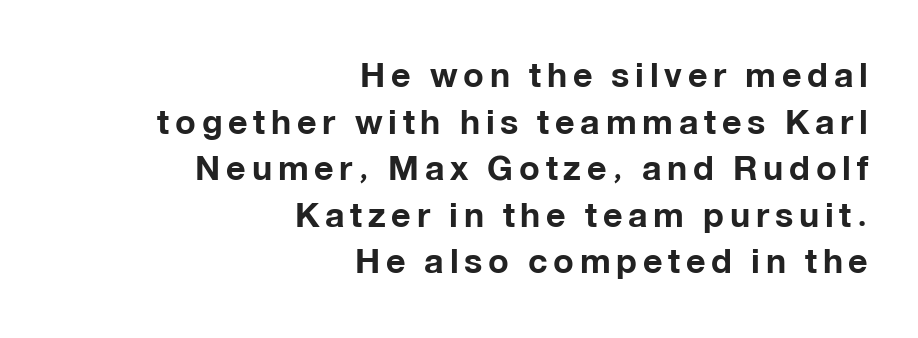
The image shows 34 px bold sans-serif type, upright; set right-aligned, normal line spacing (1.37x), not underlined; low stroke contrast and a medium x-height.
